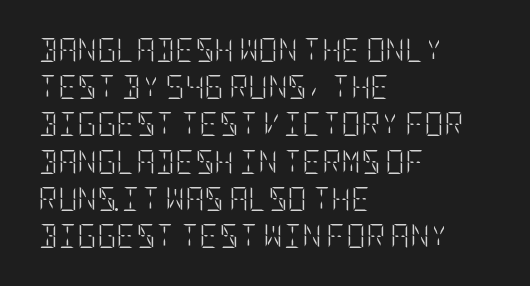
Ordinary non-slanted type is in use. This sample uses plain, unmodified letter spacing. Has an underline been added? It has not. The designer left line spacing at the default. The cut favours lightness, reaching ordinary text weight at its darkest. Layout note: lines flush left.
